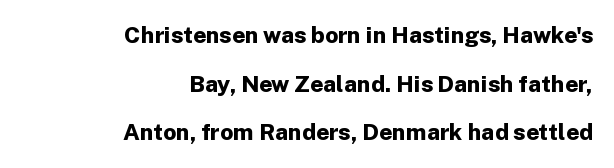
The image shows 23 px bold type, upright; set right-aligned, loose line spacing (2.11x), normal letter spacing, not underlined.
